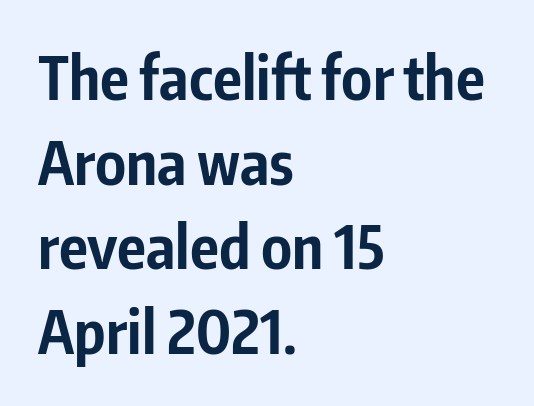
{"serif": "no", "italic": "no", "bold": "yes", "weight": "bold", "width": "condensed", "stroke_contrast": "low", "x_height": "medium", "monospaced": "no", "underline": "no", "align": "left", "line_spacing": "normal", "line_spacing_ratio": 1.41, "letter_spacing": "normal", "letter_spacing_em": 0.0, "glyph_px": 60}
